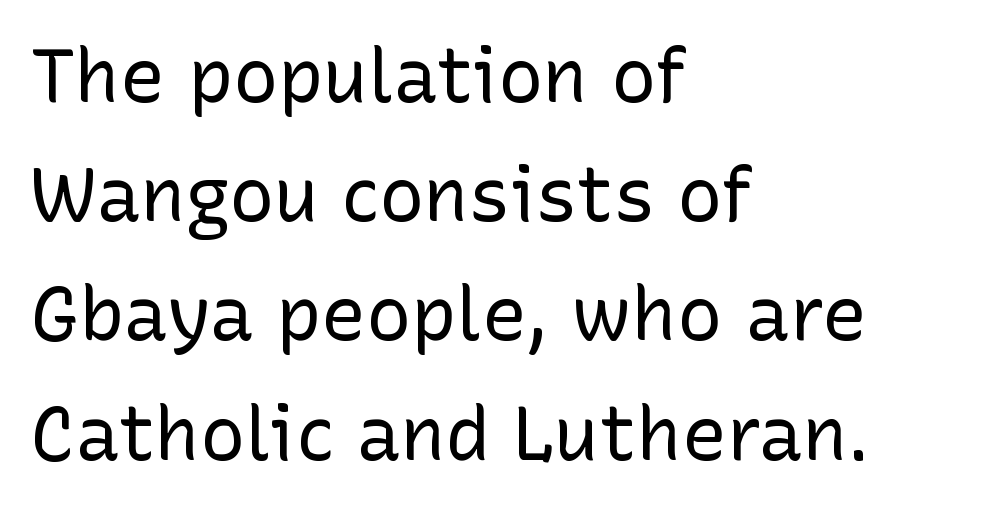
Posture: vertical. The letters advance in unequal steps, a hallmark of proportional type. Decoration check: the copy has no underline. The block of text has a typical density, with ordinary space between rows.
